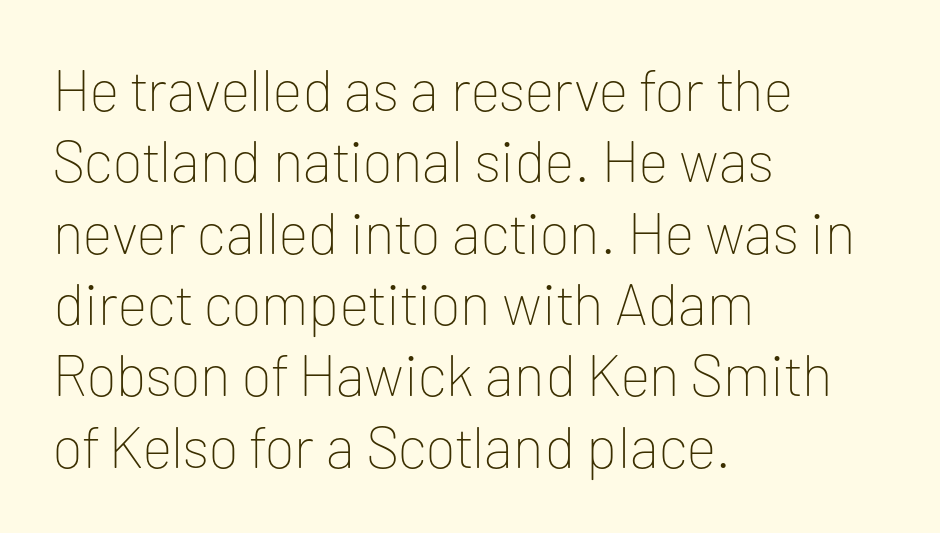
The image shows 58 px thin sans-serif type, upright; set left-aligned, line spacing 1.23x, normal letter spacing, not underlined; low stroke contrast and a medium x-height.
